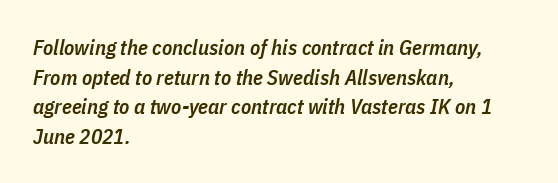
{"italic": "yes", "lean": "right", "slant_degrees": 11, "bold": "semi", "underline": "no", "align": "left", "line_spacing": "normal", "line_spacing_ratio": 1.41, "letter_spacing": "normal", "letter_spacing_em": 0.0, "glyph_px": 21}
